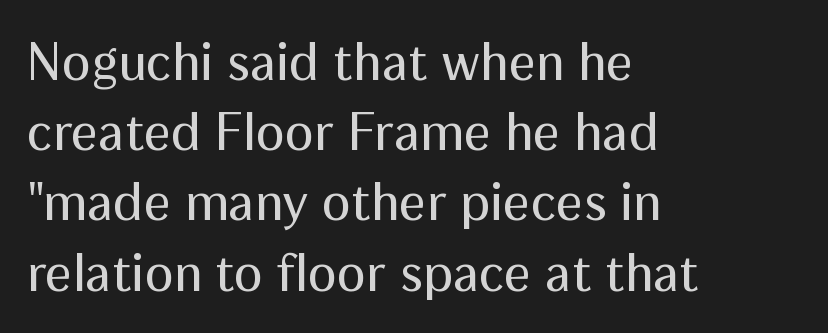
The image shows 54 px regular-weight sans-serif type, upright; set left-aligned, normal line spacing (1.3x), normal letter spacing, not underlined; medium stroke contrast and a medium x-height.
